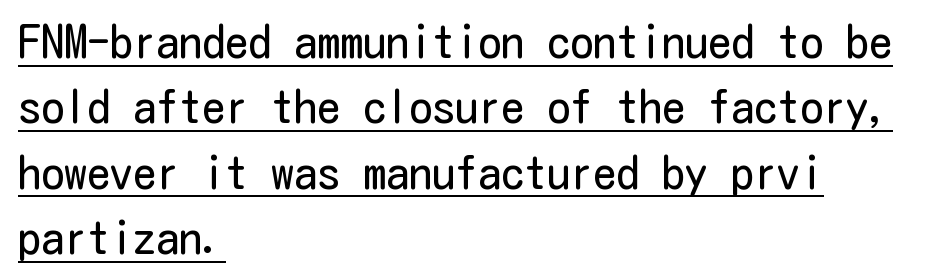
Q: Is the text bold? A: No.
Q: Is the text italic (slanted)? A: No, it is upright.
Q: Is the typeface a serif or a sans-serif typeface? A: Sans-serif.
Q: Is the text underlined? A: Yes.
Q: How is the paragraph aligned? A: Left-aligned.
Q: Is the spacing between letters normal or unusually wide? A: Normal.
Q: Is the spacing between lines tight, normal or loose? A: Normal.
Q: Width (condensed, normal, or wide)? A: Condensed.
Q: Stroke contrast? A: Low.
Q: x-height? A: Medium.
